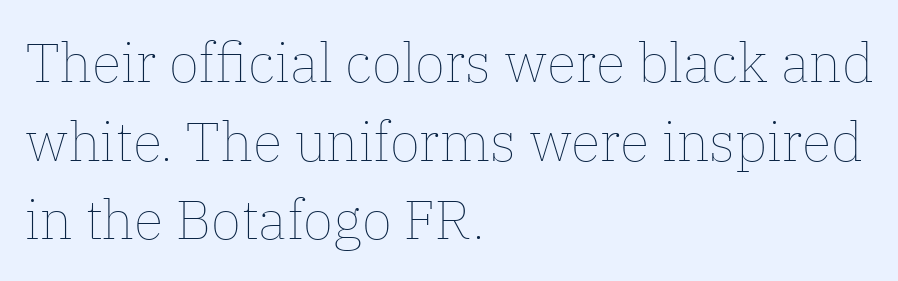
The image shows 55 px thin type, upright; set left-aligned, normal line spacing (1.43x), normal letter spacing, not underlined; low stroke contrast and a medium x-height.
